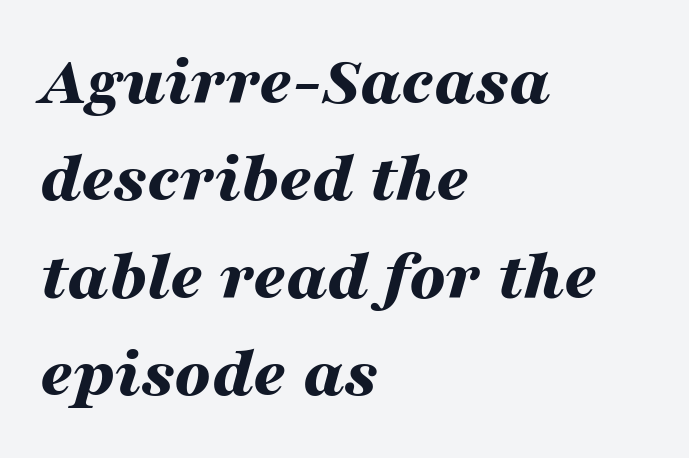
Rows of type keep a routine distance in the vertical direction. Chunky letters — that's bold for sure. Glyph-to-glyph distance matches everyday printed text. Note the varied advance widths — an 'i' is clearly narrower than an 'm'. The setting favours the left margin, as ordinary paragraphs usually do.
